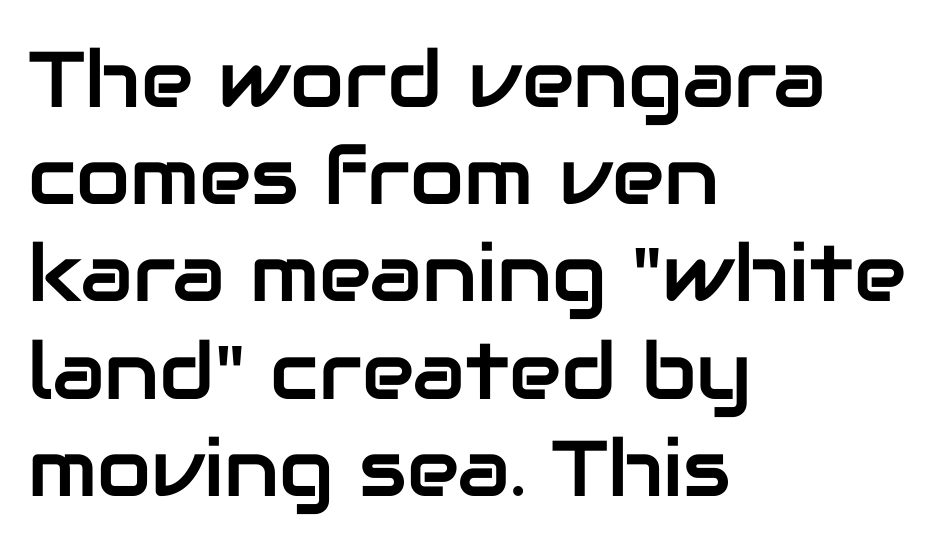
The image shows 79 px sans-serif type, upright; set left-aligned, line spacing 1.23x, normal letter spacing, not underlined; low stroke contrast and a medium x-height.
